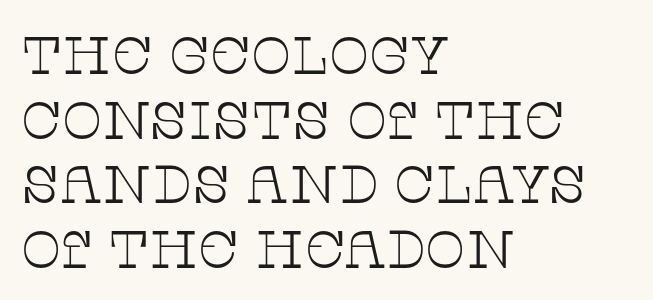
Serifs: yes, visible at the terminals of the letterforms. Inter-character spacing is left at the font's built-in metrics. Here the designer chose a conventional face with non-uniform glyph widths. The passage is arranged the way most books set body copy — flush left. Summary of weight: not heavy and not bold.
